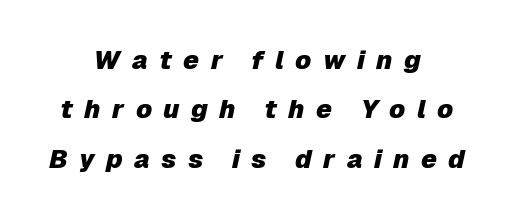
The image shows 26 px bold type, italic (leaning right); set centered, loose line spacing (1.9x), unusually wide letter spacing (+0.44 em), not underlined.
